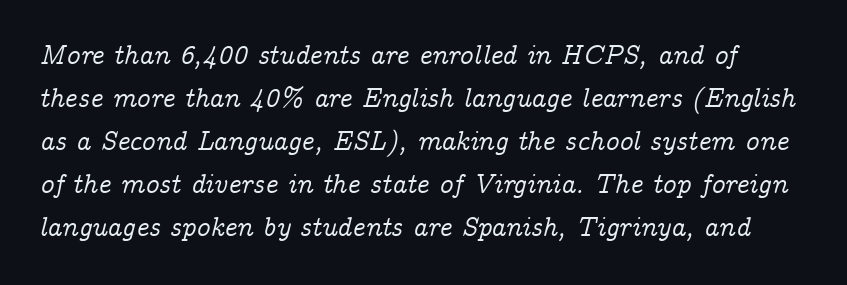
Quick note: italic. Whoever set this chose a conventional vertical rhythm. Inter-character spacing is left at the font's built-in metrics. Check under the words: just untouched page.
